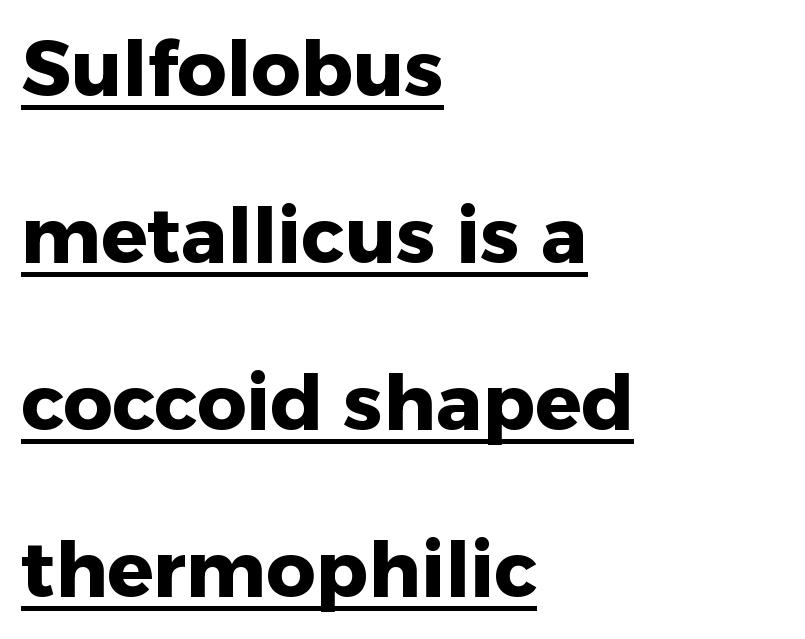
Regarding serifs, this sample does without them. This rendering uses left alignment, leaving the right contour irregular. Looks like regular typesetting: each glyph gets only the width it needs. Decoration check: the copy is underlined. This is roman type, the default non-slanted kind.
